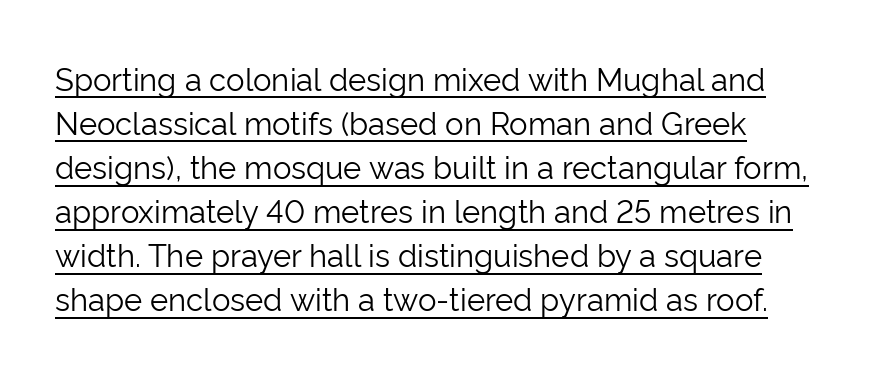
{"serif": "no", "italic": "no", "bold": "no", "weight": "light", "width": "normal", "stroke_contrast": "low", "x_height": "medium", "monospaced": "no", "underline": "yes", "align": "left", "line_spacing": "normal", "line_spacing_ratio": 1.42, "letter_spacing": "normal", "letter_spacing_em": 0.0, "glyph_px": 31}
